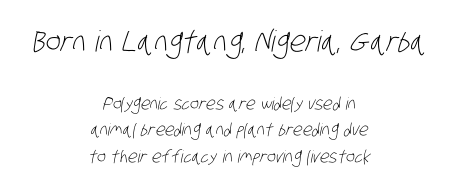
Here the glyphs are tracked normally, forming tight word shapes. Only glyphs here, with clear space below each row. If you measured baseline to baseline, you'd find a middling distance. Compared with a typical body face, this is equally light or lighter still. The setting favours the middle, as headings and verse often do. Each letter keeps its own natural width here, so spacing adapts to shape.
